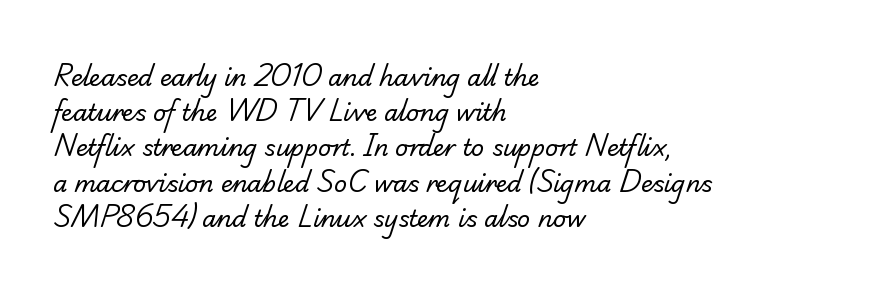
The string is rendered with underlining switched off. Each line starts at the same left margin while the right side varies. Quick note: interline space is typical. Stems and bowls with no extra thickness — not bold.
